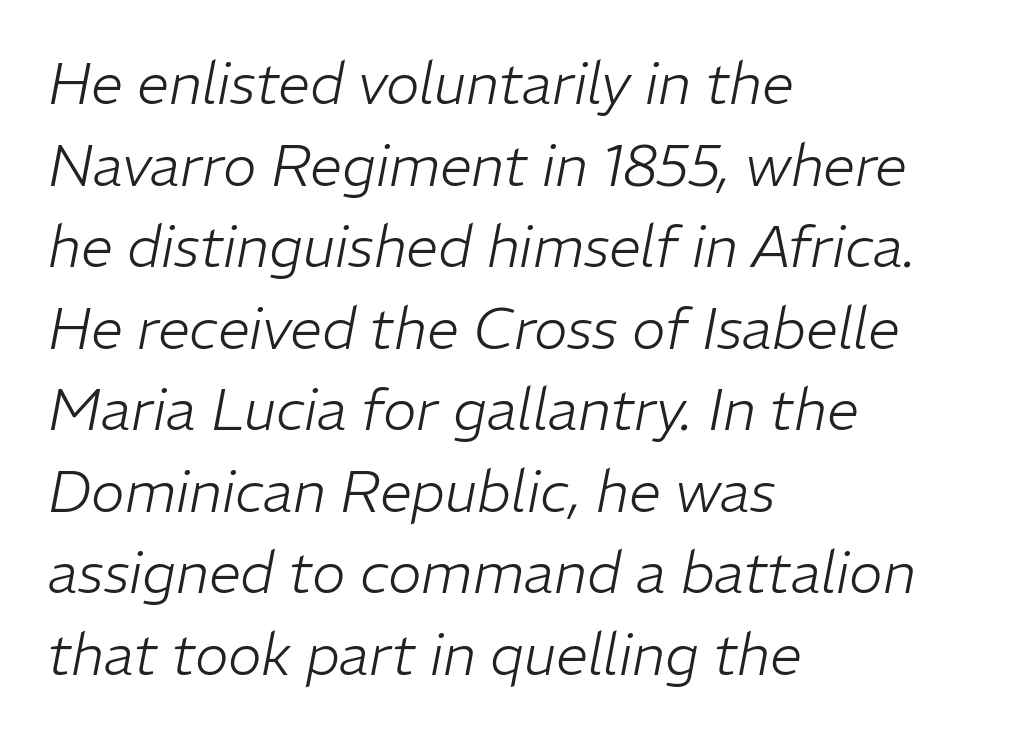
Q: Is the text bold? A: No.
Q: Is the text italic (slanted)? A: Yes, it leans right by about 11 degrees.
Q: Is the text underlined? A: No.
Q: How is the paragraph aligned? A: Left-aligned.
Q: Is the spacing between letters normal or unusually wide? A: Normal.
Q: Is the spacing between lines tight, normal or loose? A: Normal.
Q: Width (condensed, normal, or wide)? A: Normal.
Q: Stroke contrast? A: Low.
Q: x-height? A: Medium.
Q: Monospaced? A: No.
